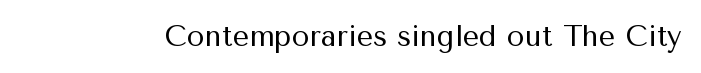
The letters sit at their default tracking, neither squeezed nor spread. The strokes carry an ordinary text weight at most. Is this a fixed-width face? No — the glyphs have proportional, varying widths. You can tell from the bare stems that sans-serif type was used. No word sits above an underline. Do the letters lean? They stand straight.
